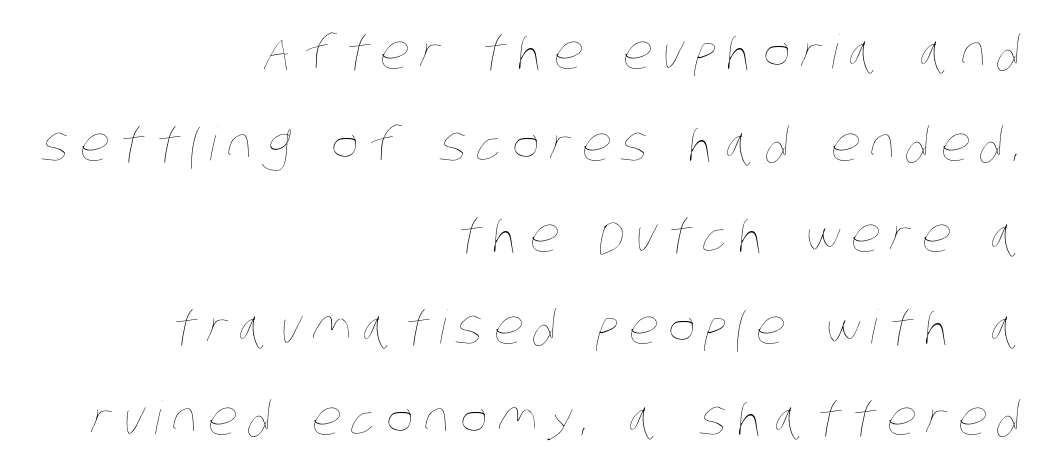
{"bold": "no", "weight": "thin", "width": "condensed", "stroke_contrast": "low", "x_height": "large", "monospaced": "no", "underline": "no", "align": "right", "line_spacing": "loose", "line_spacing_ratio": 1.99, "letter_spacing": "wide", "letter_spacing_em": 0.23, "glyph_px": 46}
